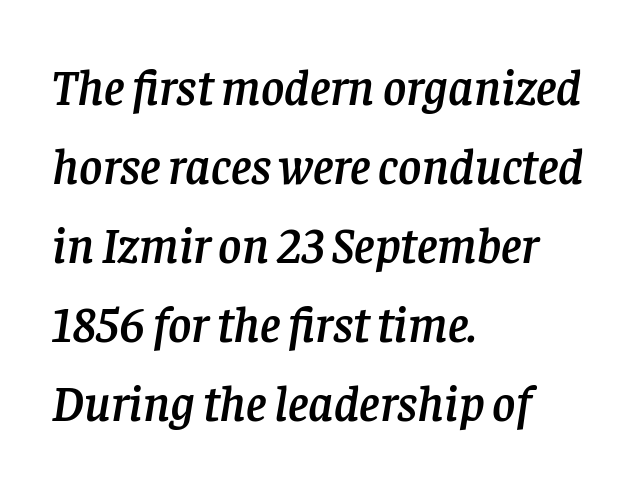
Q: Is the text italic (slanted)? A: Yes, it leans right by about 8 degrees.
Q: Is the typeface a serif or a sans-serif typeface? A: Serif.
Q: Is the text underlined? A: No.
Q: How is the paragraph aligned? A: Left-aligned.
Q: Is the spacing between letters normal or unusually wide? A: Normal.
Q: Is the spacing between lines tight, normal or loose? A: Normal.
Q: Width (condensed, normal, or wide)? A: Normal.
Q: Stroke contrast? A: Low.
Q: x-height? A: Large.
Q: Monospaced? A: No.
